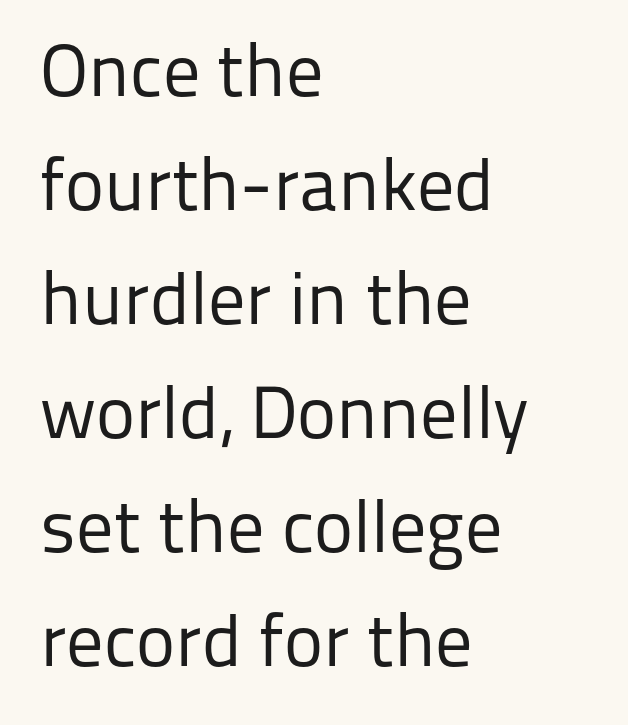
Posture: upright roman. These lines keep a tight, regular rhythm from letter to letter. Caption: face not bold, strokes unweighted. Glance below the letters and you will spot only blank space.
